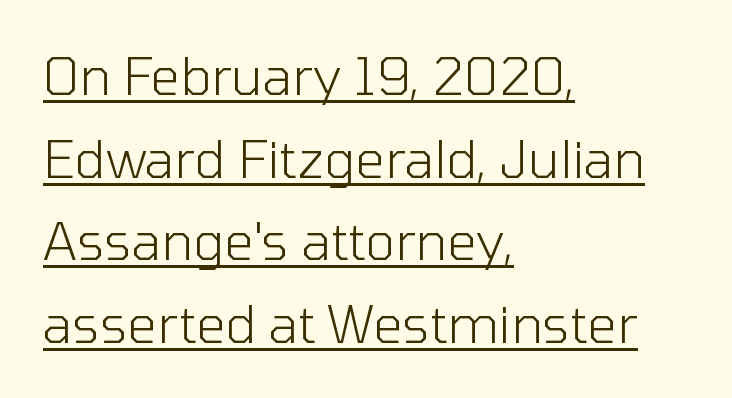
Q: Is the text bold? A: No.
Q: Is the text italic (slanted)? A: No, it is upright.
Q: Is the typeface a serif or a sans-serif typeface? A: Sans-serif.
Q: Is the text underlined? A: Yes.
Q: How is the paragraph aligned? A: Left-aligned.
Q: Is the spacing between letters normal or unusually wide? A: Normal.
Q: Is the spacing between lines tight, normal or loose? A: Normal.
Q: Width (condensed, normal, or wide)? A: Normal.
Q: Stroke contrast? A: Low.
Q: x-height? A: Medium.
Q: Monospaced? A: No.
